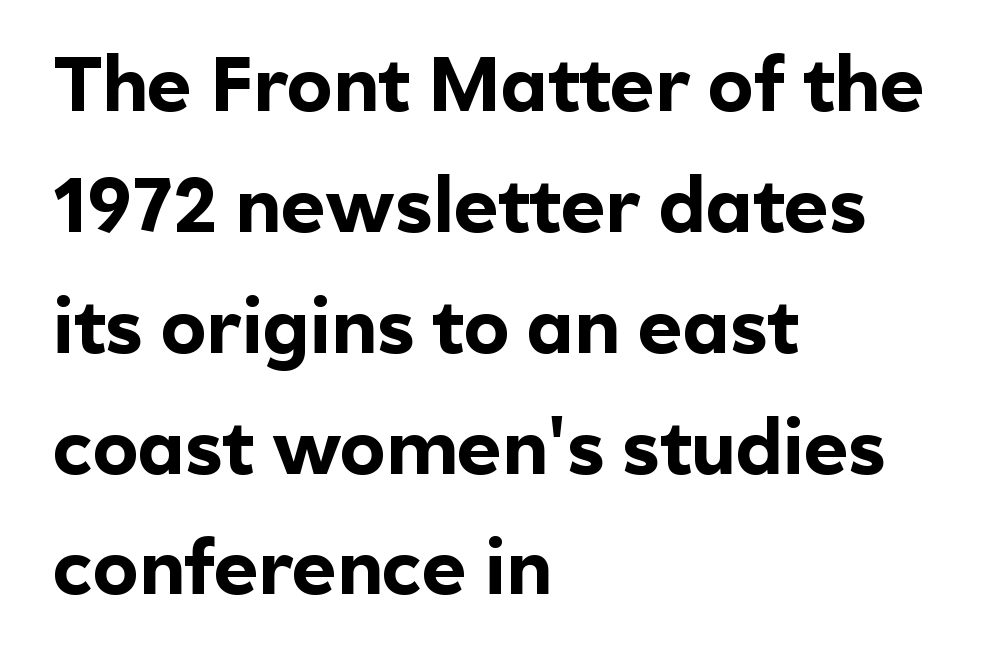
The image shows 76 px bold sans-serif type, upright; set left-aligned, normal line spacing (1.59x), normal letter spacing, not underlined; a medium x-height.
